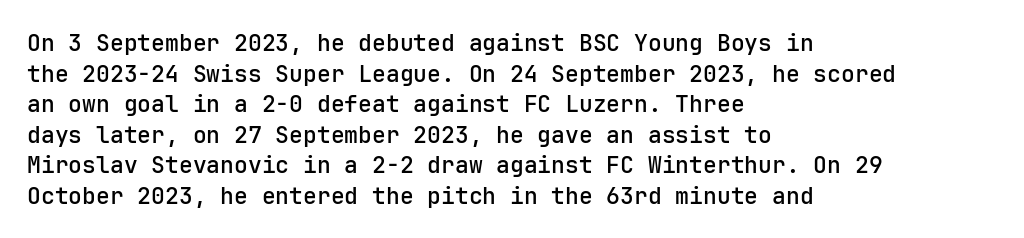
Is there any slant? The stems are plumb. The leading is moderate, giving the passage an even texture. A bit beefed up — I'd call it semibold rather than bold. No word sits above an underline. Characters follow at the spacing the type designer built in. Compared with a centered layout, this one pins lines to the left instead.
